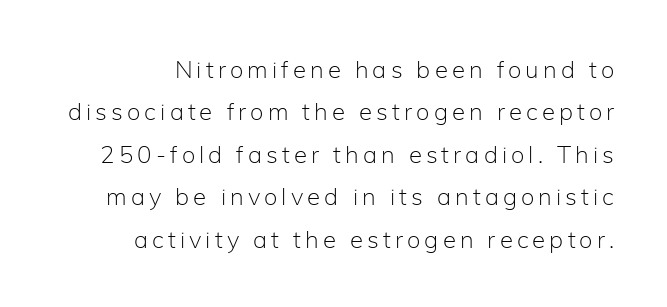
You can tell it's not italic because the verticals are truly vertical. The string is rendered with underlining switched off. The passage shown is not bold in any degree.
